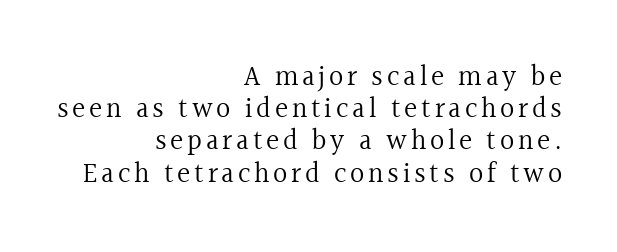
Q: Is the text bold? A: No.
Q: Is the text italic (slanted)? A: No, it is upright.
Q: Is the typeface a serif or a sans-serif typeface? A: Serif.
Q: Is the text underlined? A: No.
Q: How is the paragraph aligned? A: Right-aligned.
Q: Is the spacing between lines tight, normal or loose? A: Tight.
Q: Width (condensed, normal, or wide)? A: Normal.
Q: x-height? A: Medium.
Q: Monospaced? A: No.
